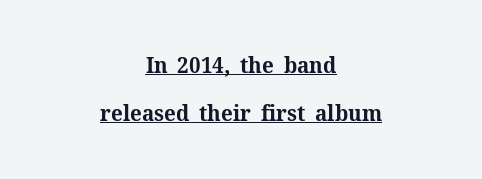
Q: Is the text bold? A: Yes.
Q: Is the text italic (slanted)? A: No, it is upright.
Q: Is the text underlined? A: Yes.
Q: How is the paragraph aligned? A: Centered.
Q: Is the spacing between letters normal or unusually wide? A: Normal.
Q: Is the spacing between lines tight, normal or loose? A: Loose.
